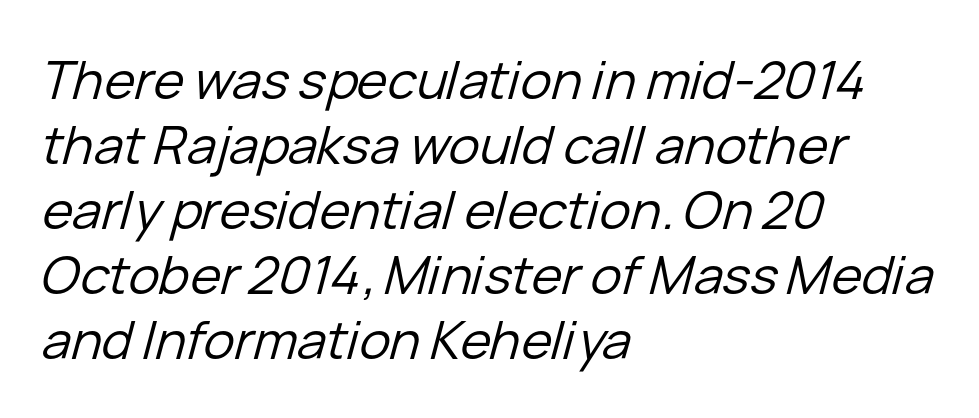
The image shows 52 px regular-weight type, italic (leaning right); set left-aligned, normal line spacing (1.25x), normal letter spacing, not underlined; low stroke contrast and a medium x-height.
